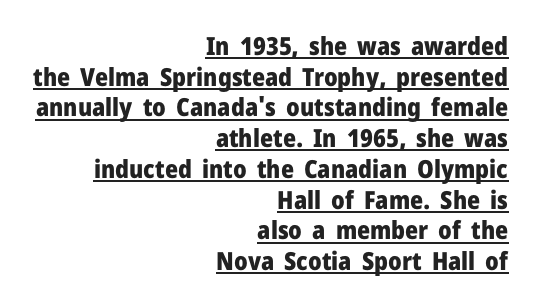
Compared with an ordinary text face, these strokes are far heavier — a full bold. Quick note: not italic, upright. A student would call this right alignment; a typographer would say flush right, rag left. This rendering leaves character spacing at its baseline value. Does a line run under the words? Yes, clearly.
